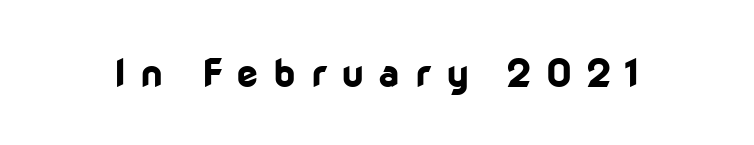
Q: Is the text bold? A: Yes.
Q: Is the text italic (slanted)? A: No, it is upright.
Q: Is the typeface a serif or a sans-serif typeface? A: Sans-serif.
Q: Is the text underlined? A: No.
Q: Is the spacing between letters normal or unusually wide? A: Unusually wide.
Q: Width (condensed, normal, or wide)? A: Normal.
Q: Stroke contrast? A: Low.
Q: x-height? A: Medium.
Q: Monospaced? A: No.
